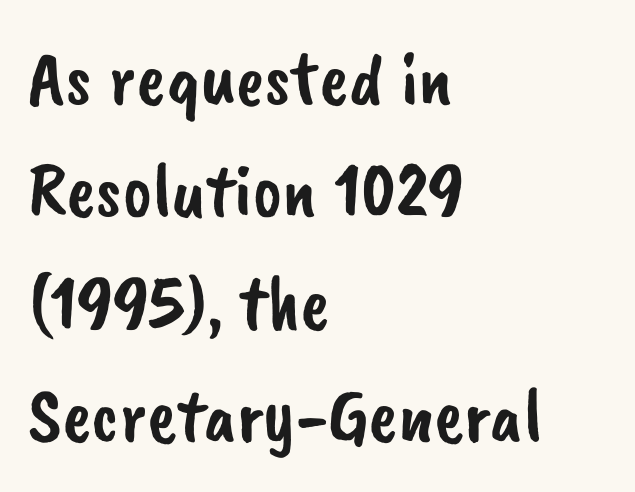
{"serif": "no", "width": "normal", "stroke_contrast": "low", "x_height": "small", "monospaced": "no", "underline": "no", "align": "left", "line_spacing": "normal", "line_spacing_ratio": 1.44, "letter_spacing": "normal", "letter_spacing_em": 0.0, "glyph_px": 78}
